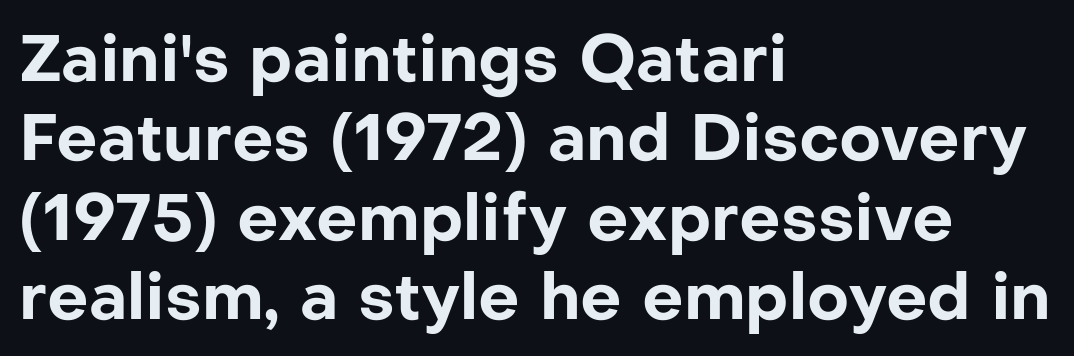
{"serif": "no", "italic": "no", "bold": "yes", "weight": "bold", "width": "normal", "stroke_contrast": "low", "x_height": "medium", "monospaced": "no", "underline": "no", "align": "left", "line_spacing_ratio": 1.22, "letter_spacing": "normal", "letter_spacing_em": 0.0, "glyph_px": 65}
